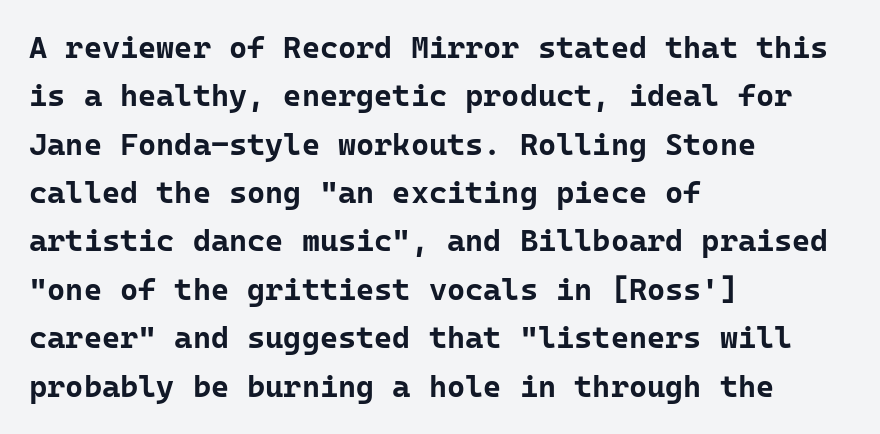
{"serif": "no", "italic": "no", "bold": "yes", "weight": "bold", "width": "normal", "stroke_contrast": "low", "x_height": "medium", "monospaced": "yes", "underline": "no", "align": "left", "line_spacing": "normal", "line_spacing_ratio": 1.56, "letter_spacing": "normal", "letter_spacing_em": 0.0, "glyph_px": 31}
